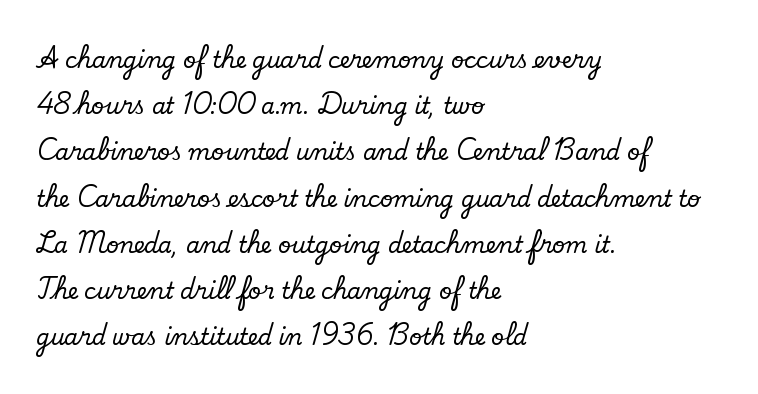
Widely set lines give the paragraph a tall, airy silhouette. Is the letter spacing exaggerated? No — it looks like the ordinary default. The ragged edge is on the right, which tells us the setting is flush left. Descenders hang freely into open space.
